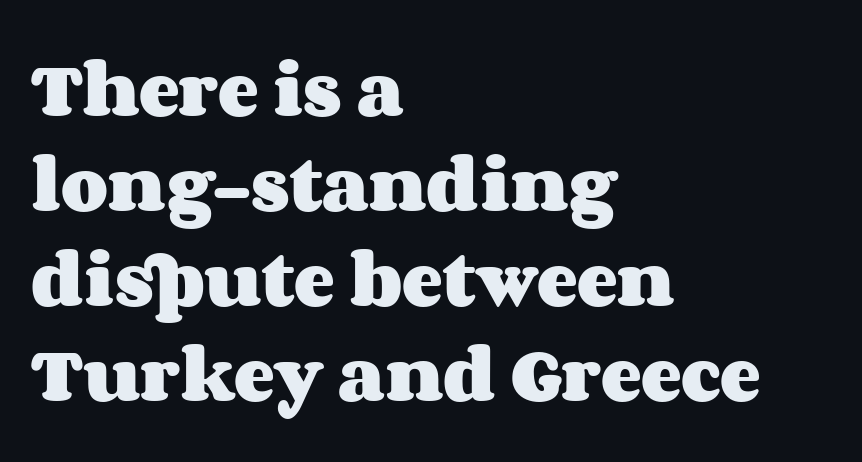
Q: Is the text bold? A: Yes.
Q: Is the text italic (slanted)? A: No, it is upright.
Q: Is the text underlined? A: No.
Q: How is the paragraph aligned? A: Left-aligned.
Q: Is the spacing between letters normal or unusually wide? A: Normal.
Q: Is the spacing between lines tight, normal or loose? A: Normal.
Q: Width (condensed, normal, or wide)? A: Wide.
Q: Stroke contrast? A: Medium.
Q: x-height? A: Large.
Q: Monospaced? A: No.
